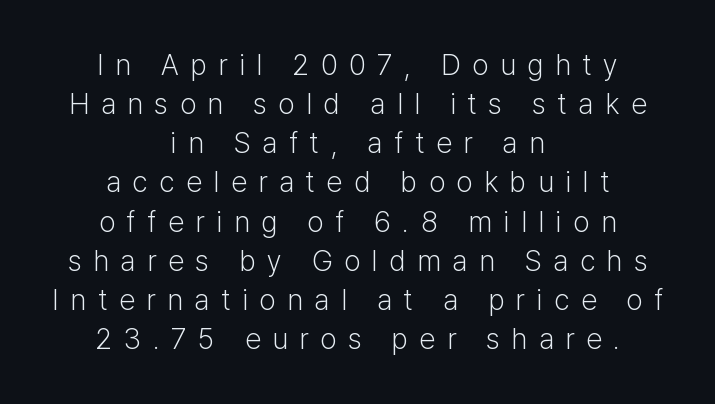
Q: Is the text bold? A: No.
Q: Is the text italic (slanted)? A: No, it is upright.
Q: Is the typeface a serif or a sans-serif typeface? A: Sans-serif.
Q: Is the text underlined? A: No.
Q: How is the paragraph aligned? A: Centered.
Q: Is the spacing between letters normal or unusually wide? A: Unusually wide.
Q: Is the spacing between lines tight, normal or loose? A: Normal.
Q: Width (condensed, normal, or wide)? A: Normal.
Q: Stroke contrast? A: Low.
Q: x-height? A: Medium.
Q: Monospaced? A: No.
